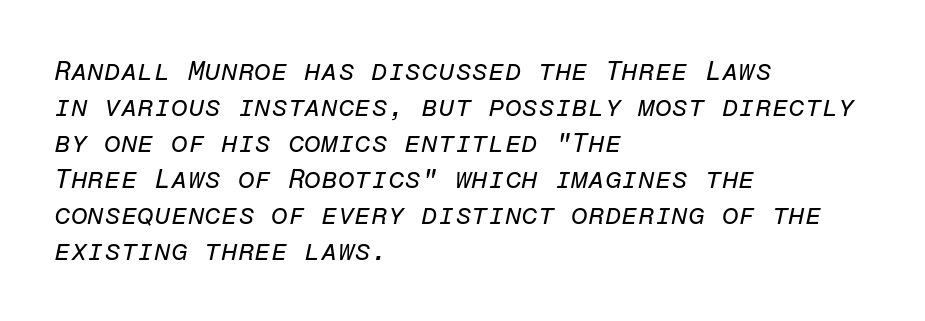
{"italic": "yes", "lean": "right", "slant_degrees": 12, "bold": "no", "underline": "no", "align": "left", "line_spacing": "normal", "line_spacing_ratio": 1.33, "letter_spacing": "normal", "letter_spacing_em": 0.0, "glyph_px": 27}
